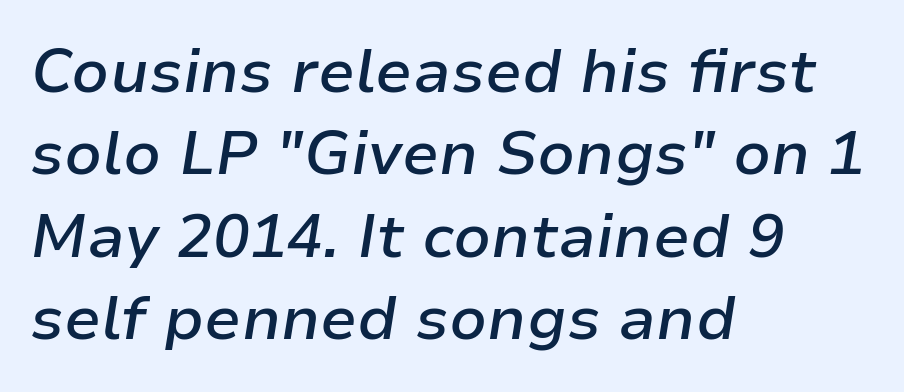
Q: Is the text bold? A: Semi-bold.
Q: Is the text italic (slanted)? A: Yes, it leans right by about 9 degrees.
Q: Is the text underlined? A: No.
Q: How is the paragraph aligned? A: Left-aligned.
Q: Is the spacing between letters normal or unusually wide? A: Normal.
Q: Is the spacing between lines tight, normal or loose? A: Normal.
Q: Width (condensed, normal, or wide)? A: Normal.
Q: Stroke contrast? A: Low.
Q: x-height? A: Medium.
Q: Monospaced? A: No.
